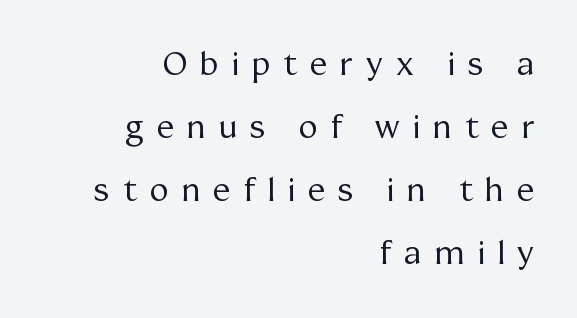
The image shows 32 px regular-weight serif type, upright; set right-aligned, loose line spacing (1.97x), unusually wide letter spacing (+0.41 em), not underlined; medium stroke contrast and a medium x-height.
